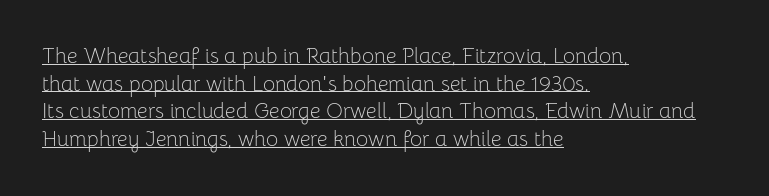
Q: Is the text bold? A: No.
Q: Is the text italic (slanted)? A: No, it is upright.
Q: Is the text underlined? A: Yes.
Q: How is the paragraph aligned? A: Left-aligned.
Q: Is the spacing between letters normal or unusually wide? A: Normal.
Q: Is the spacing between lines tight, normal or loose? A: Normal.
